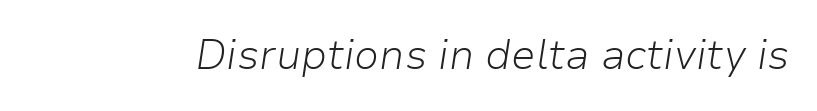
Varying glyph widths throughout — classic text-font behaviour. Beneath every word, the page is bare. Stroke mass is kept to a normal reading level or below. The letters sit at their default tracking, neither squeezed nor spread. The face used here has a pronounced slope to its letters.
